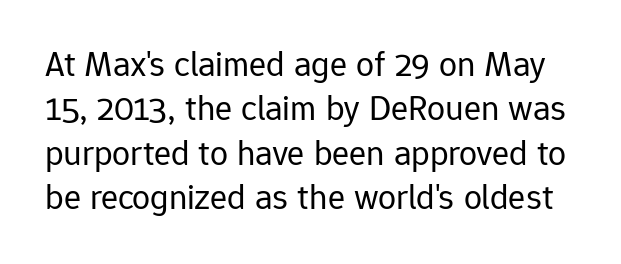
{"serif": "no", "italic": "no", "bold": "no", "weight": "regular", "width": "normal", "stroke_contrast": "low", "x_height": "medium", "monospaced": "no", "underline": "no", "line_spacing_ratio": 1.23, "letter_spacing": "normal", "letter_spacing_em": 0.0, "glyph_px": 36}
